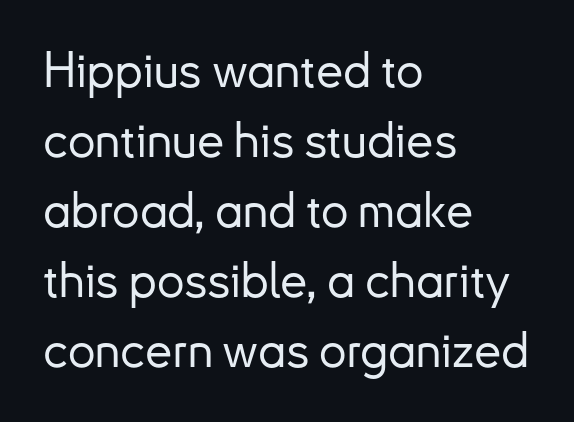
The image shows 49 px sans-serif type, upright; set left-aligned, normal line spacing (1.43x), normal letter spacing, not underlined; low stroke contrast and a small x-height.
